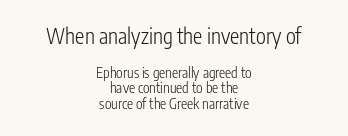
Q: Is the text bold? A: No.
Q: Is the text italic (slanted)? A: No, it is upright.
Q: Is the text underlined? A: No.
Q: How is the paragraph aligned? A: Centered.
Q: Is the spacing between letters normal or unusually wide? A: Normal.
Q: Is the spacing between lines tight, normal or loose? A: Tight.
Q: Which block of text is set in a larger size, the first (top) or the second (bottom)? A: The first (top) one.
